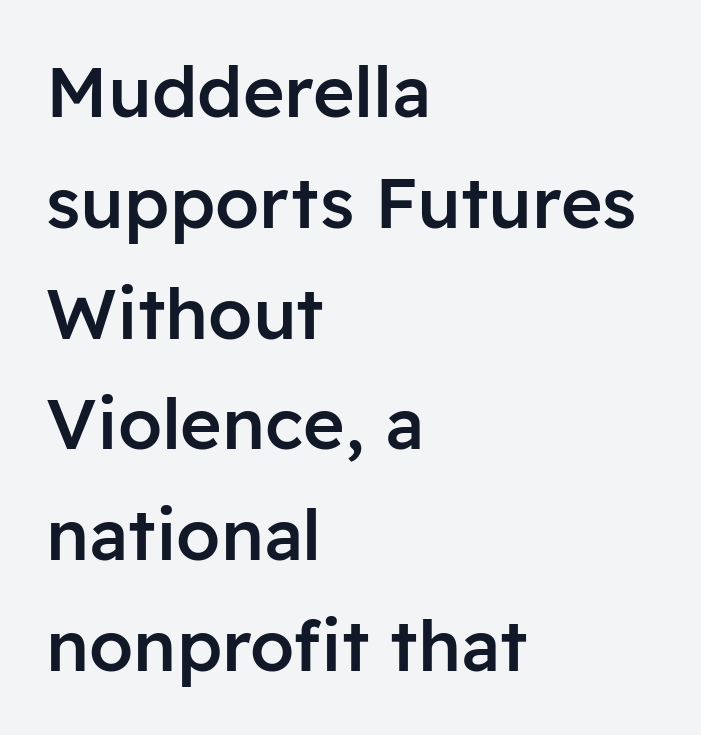
This sample uses an upright cut, with every glyph sitting square on the baseline. In terms of leading, this rendering sits right in the middle. Varying glyph widths throughout — classic text-font behaviour. Does the type have serifs? No, each stem ends abruptly. What stands out about the letter spacing? Nothing — it is the standard amount. These lines stack with their left ends in a neat column.
